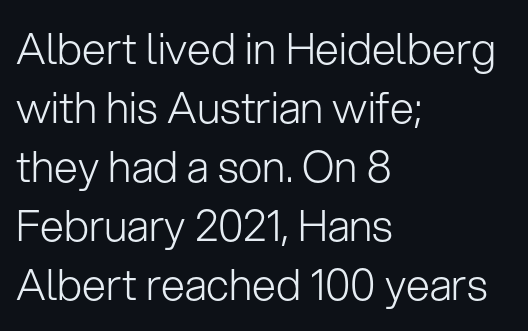
Q: Is the text bold? A: No.
Q: Is the text italic (slanted)? A: No, it is upright.
Q: Is the typeface a serif or a sans-serif typeface? A: Sans-serif.
Q: Is the text underlined? A: No.
Q: How is the paragraph aligned? A: Left-aligned.
Q: Is the spacing between letters normal or unusually wide? A: Normal.
Q: Is the spacing between lines tight, normal or loose? A: Normal.
Q: Width (condensed, normal, or wide)? A: Normal.
Q: Stroke contrast? A: Low.
Q: x-height? A: Medium.
Q: Monospaced? A: No.
